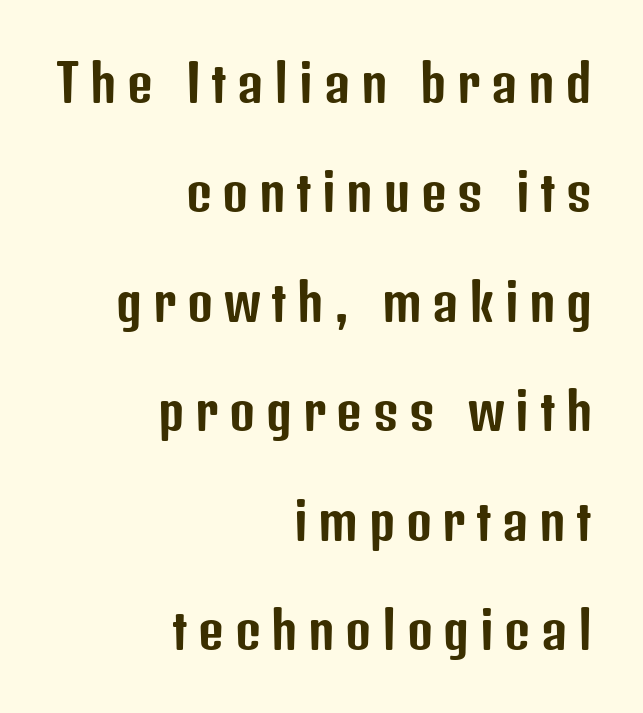
Whoever set this chose breathing room over compactness in the vertical rhythm. Tracking value appears strongly positive — letters spread wide. The rendering anchors every line to the right-hand side. The face used here is a sans, in the tradition of grotesques and geometrics. Has an underline been added? It has not. Do the letters lean? They stand straight.
